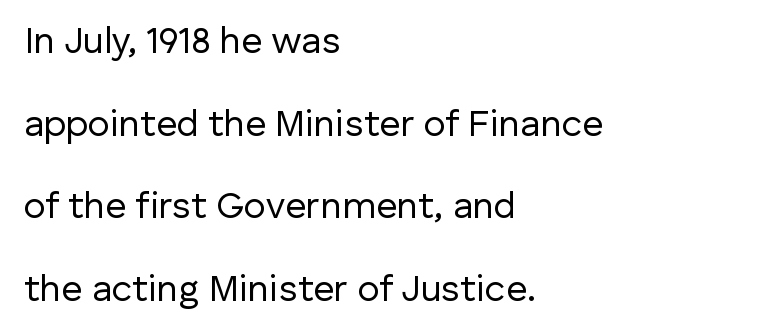
Is the type heavy? It reads as light-to-regular instead. Is this a fixed-width face? No — the glyphs have proportional, varying widths. Visually the block forms a straight wall on the left and a jagged coastline on the right. These lines are composed in type without serifs. The area under the type is left untouched. A typesetter would call this zero additional tracking.
